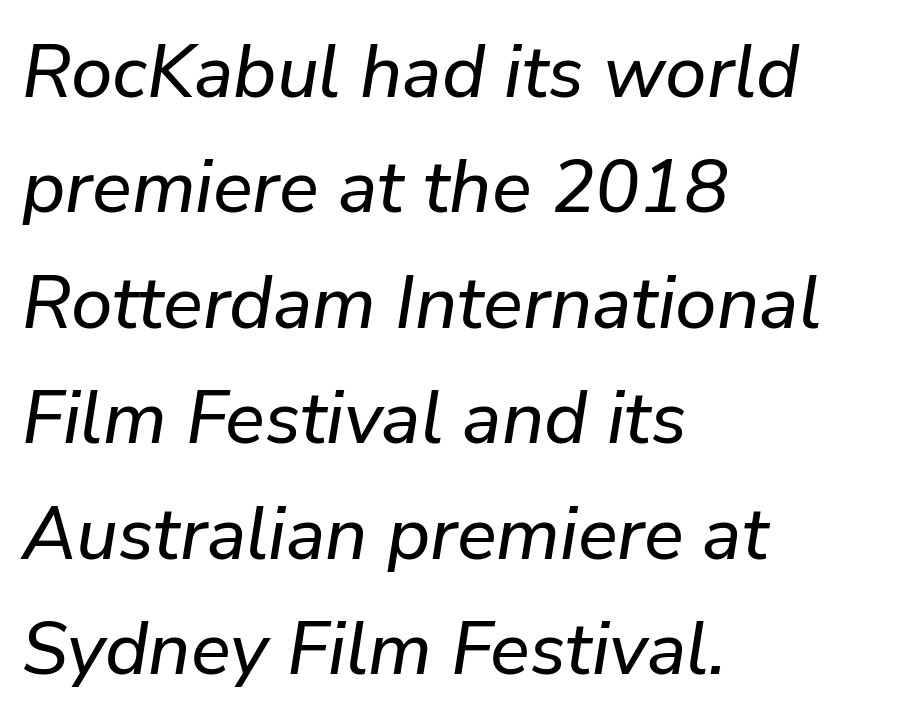
Q: Is the text italic (slanted)? A: Yes, it leans right by about 9 degrees.
Q: Is the text underlined? A: No.
Q: How is the paragraph aligned? A: Left-aligned.
Q: Is the spacing between letters normal or unusually wide? A: Normal.
Q: Is the spacing between lines tight, normal or loose? A: Normal.
Q: Width (condensed, normal, or wide)? A: Normal.
Q: Stroke contrast? A: Low.
Q: x-height? A: Medium.
Q: Monospaced? A: No.
